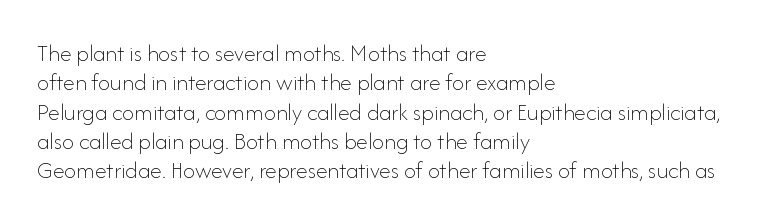
Q: Is the text bold? A: No.
Q: Is the text italic (slanted)? A: No, it is upright.
Q: Is the text underlined? A: No.
Q: How is the paragraph aligned? A: Left-aligned.
Q: Is the spacing between letters normal or unusually wide? A: Normal.
